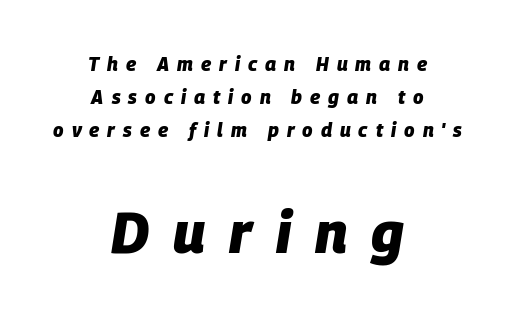
The image shows 57 px heavy type, italic (leaning right); set centered, line spacing 1.75x, unusually wide letter spacing (+0.42 em), not underlined; the second (bottom) block is 3.0x larger; low stroke contrast and a large x-height.
